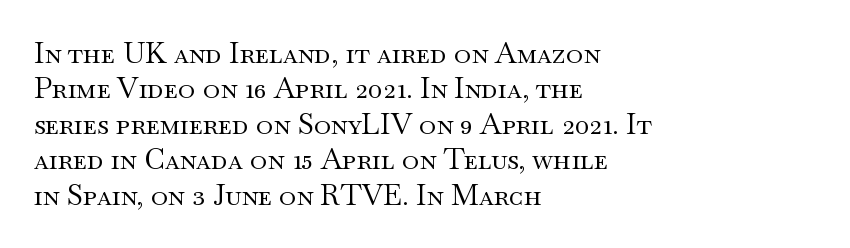
The image shows 29 px regular-weight, wide serif type, upright; set left-aligned, line spacing 1.22x, normal letter spacing, not underlined; medium stroke contrast and a small x-height.
